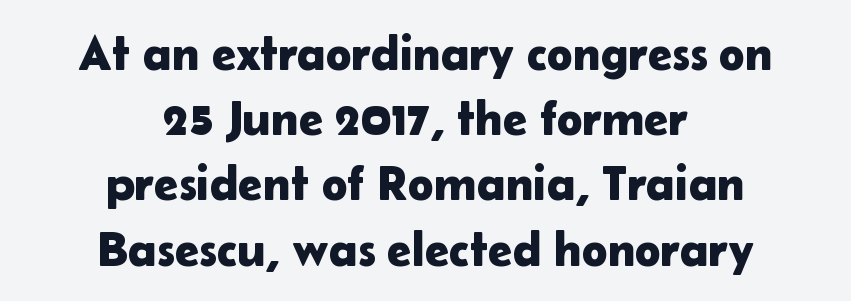
Q: Is the text italic (slanted)? A: No, it is upright.
Q: Is the typeface a serif or a sans-serif typeface? A: Sans-serif.
Q: Is the text underlined? A: No.
Q: How is the paragraph aligned? A: Centered.
Q: Is the spacing between letters normal or unusually wide? A: Normal.
Q: Is the spacing between lines tight, normal or loose? A: Normal.
Q: Width (condensed, normal, or wide)? A: Normal.
Q: Stroke contrast? A: Low.
Q: x-height? A: Medium.
Q: Monospaced? A: No.
